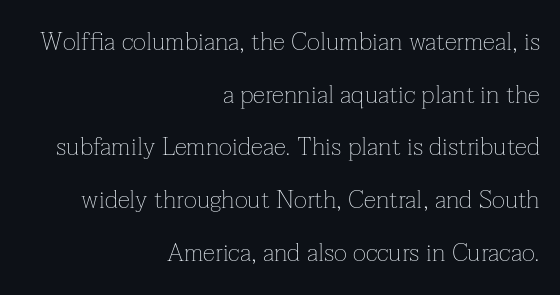
Q: Is the text bold? A: No.
Q: Is the text italic (slanted)? A: No, it is upright.
Q: Is the text underlined? A: No.
Q: How is the paragraph aligned? A: Right-aligned.
Q: Is the spacing between letters normal or unusually wide? A: Normal.
Q: Is the spacing between lines tight, normal or loose? A: Loose.
